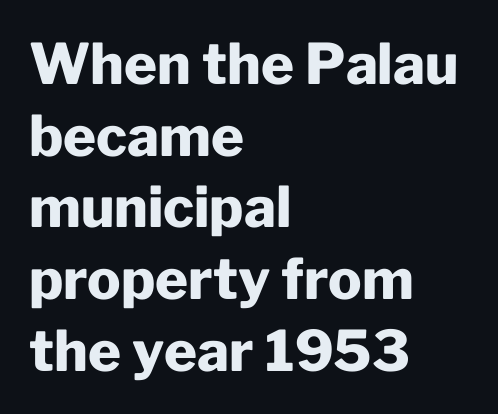
The image shows 56 px heavy sans-serif type, upright; set left-aligned, normal line spacing (1.28x), normal letter spacing, not underlined; low stroke contrast and a medium x-height.
